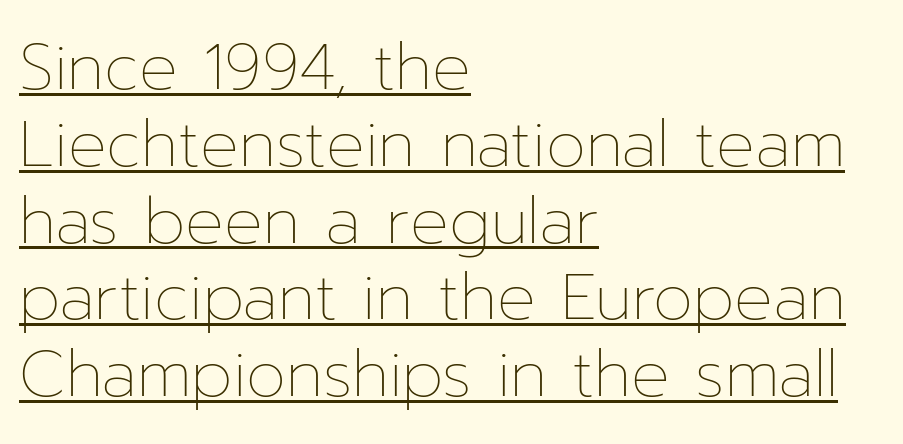
The image shows 64 px thin type, upright; set left-aligned, line spacing 1.2x, normal letter spacing, underlined; low stroke contrast and a medium x-height.
